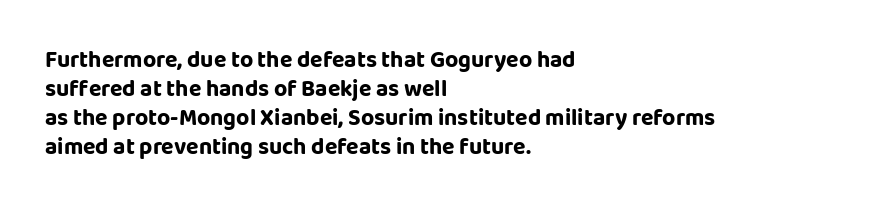
Q: Is the text italic (slanted)? A: No, it is upright.
Q: Is the text underlined? A: No.
Q: How is the paragraph aligned? A: Left-aligned.
Q: Is the spacing between letters normal or unusually wide? A: Normal.
Q: Is the spacing between lines tight, normal or loose? A: Normal.
